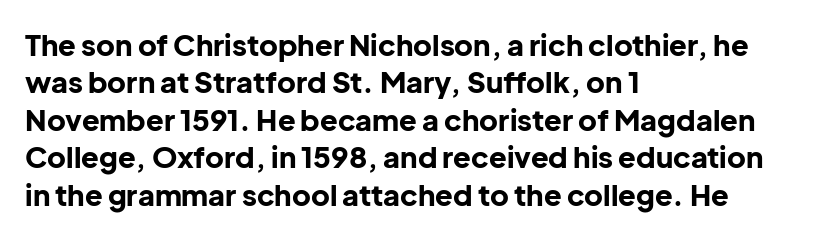
The image shows 29 px bold sans-serif type, upright; set left-aligned, normal line spacing (1.29x), normal letter spacing, not underlined; low stroke contrast and a medium x-height.
